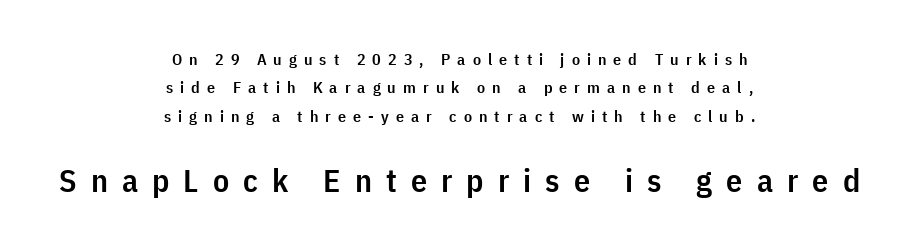
The image shows 32 px semibold, condensed sans-serif type, upright; set centered, line spacing 1.77x, unusually wide letter spacing (+0.44 em), not underlined; the second (bottom) block is 2.0x larger; low stroke contrast and a medium x-height.
